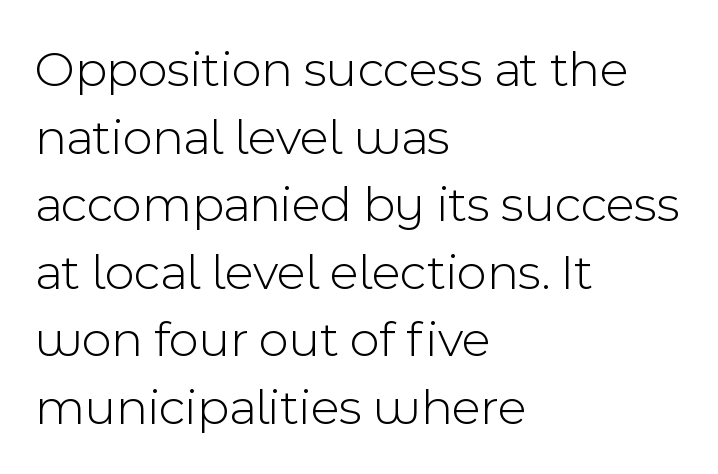
The passage shown is typeset with a sans-serif family. The strokes are not fattened; the text isn't bold. How are the letters spaced? Ordinarily, with no added tracking. The block of text has a typical density, with ordinary space between rows.
